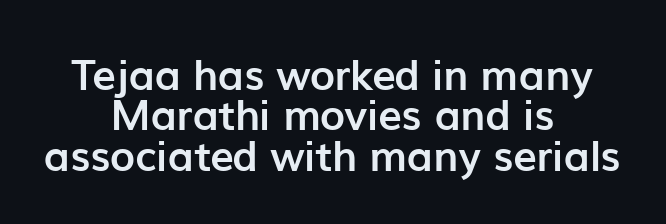
Honestly, the rows look squashed on top of each other. Posture: upright roman. You could not count columns in this text — the font is proportionally spaced. Look at the bottom of the vertical strokes: they stop flat, with no serifs. The gap between lines stays unmarked. This rendering uses center alignment, leaving both contours irregular but symmetric.
